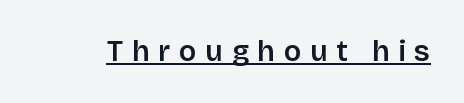
Q: Is the text italic (slanted)? A: No, it is upright.
Q: Is the typeface a serif or a sans-serif typeface? A: Sans-serif.
Q: Is the text underlined? A: Yes.
Q: Is the spacing between letters normal or unusually wide? A: Unusually wide.
Q: Width (condensed, normal, or wide)? A: Normal.
Q: Stroke contrast? A: Low.
Q: x-height? A: Large.
Q: Monospaced? A: No.
